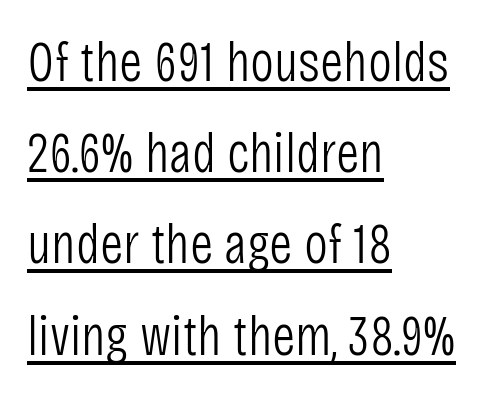
Q: Is the text bold? A: No.
Q: Is the text italic (slanted)? A: No, it is upright.
Q: Is the typeface a serif or a sans-serif typeface? A: Sans-serif.
Q: Is the text underlined? A: Yes.
Q: How is the paragraph aligned? A: Left-aligned.
Q: Is the spacing between letters normal or unusually wide? A: Normal.
Q: Is the spacing between lines tight, normal or loose? A: Normal.
Q: Width (condensed, normal, or wide)? A: Condensed.
Q: Stroke contrast? A: Low.
Q: x-height? A: Large.
Q: Monospaced? A: No.
